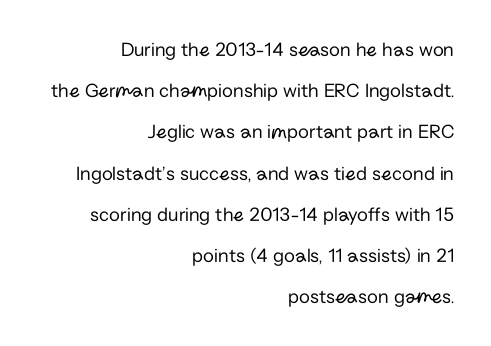
The image shows 20 px text type, upright; set right-aligned, loose line spacing (2.06x), normal letter spacing, not underlined.
